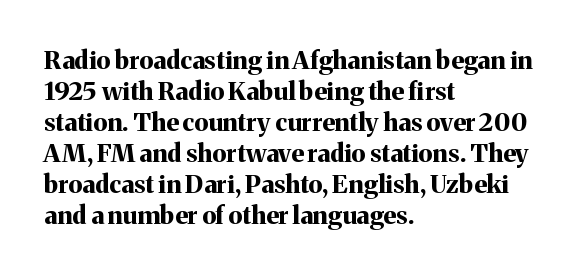
{"italic": "no", "bold": "yes", "underline": "no", "align": "left", "line_spacing_ratio": 1.24, "letter_spacing": "normal", "letter_spacing_em": 0.0, "glyph_px": 25}
